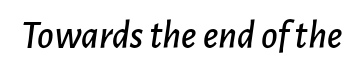
Q: Is the text italic (slanted)? A: Yes, it leans right by about 7 degrees.
Q: Is the text underlined? A: No.
Q: Is the spacing between letters normal or unusually wide? A: Normal.
Q: Width (condensed, normal, or wide)? A: Normal.
Q: Stroke contrast? A: Low.
Q: x-height? A: Medium.
Q: Monospaced? A: No.
